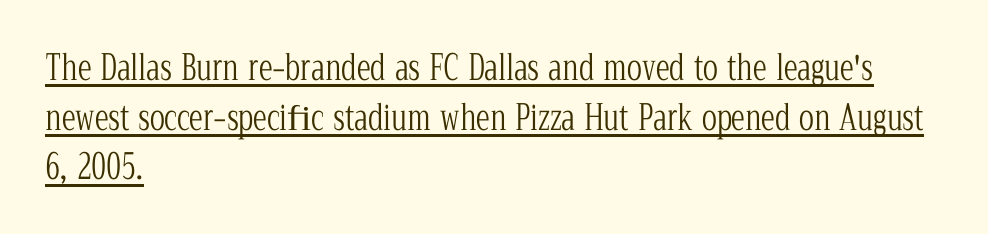
The glyphs are accompanied by a horizontal stroke just below them. The paragraph shown leans on its left margin. The line-height multiplier appears to be the usual default. Inter-character spacing is left at the font's built-in metrics.
